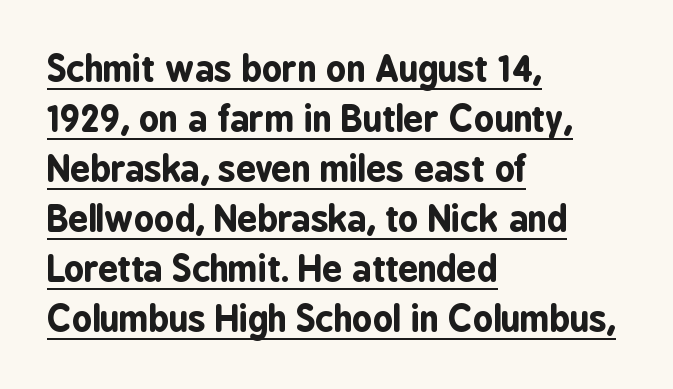
{"serif": "no", "italic": "no", "bold": "yes", "weight": "bold", "width": "condensed", "stroke_contrast": "low", "x_height": "medium", "monospaced": "no", "underline": "yes", "align": "left", "line_spacing": "normal", "line_spacing_ratio": 1.43, "letter_spacing": "normal", "letter_spacing_em": 0.0, "glyph_px": 35}
